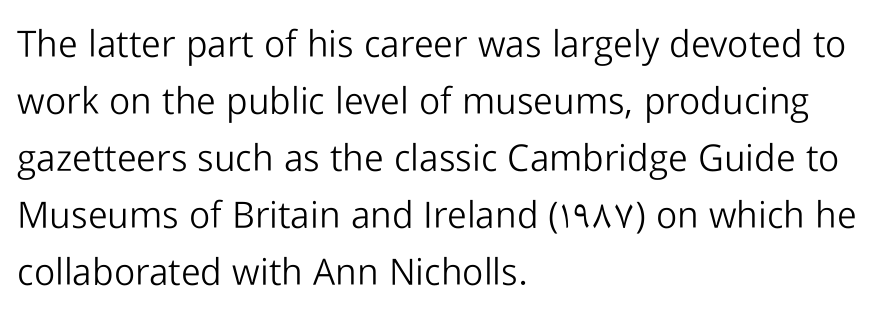
{"serif": "no", "italic": "no", "bold": "no", "weight": "light", "width": "normal", "stroke_contrast": "low", "x_height": "medium", "monospaced": "no", "underline": "no", "align": "left", "line_spacing": "normal", "line_spacing_ratio": 1.54, "letter_spacing": "normal", "letter_spacing_em": 0.0, "glyph_px": 37}
